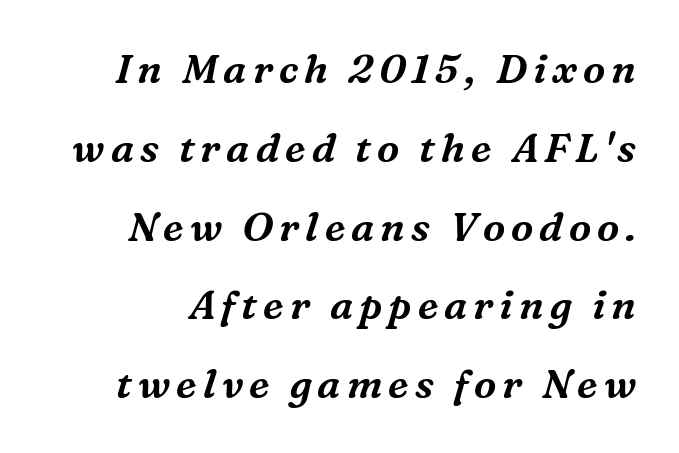
The image shows 40 px serif type, italic (leaning right); set loose line spacing (1.97x), not underlined; medium stroke contrast and a medium x-height.
